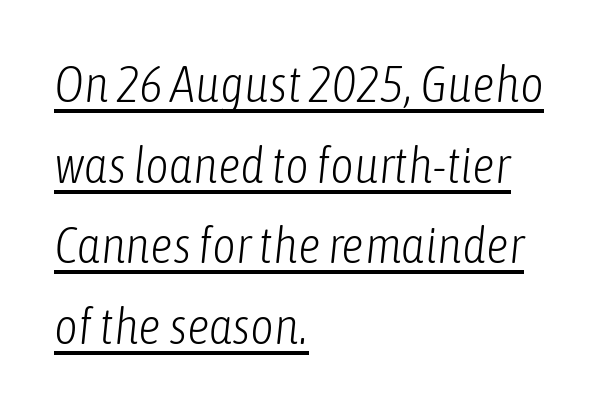
The image shows 51 px light, condensed type, italic (leaning right); set left-aligned, normal line spacing (1.58x), normal letter spacing, underlined; low stroke contrast and a medium x-height.
